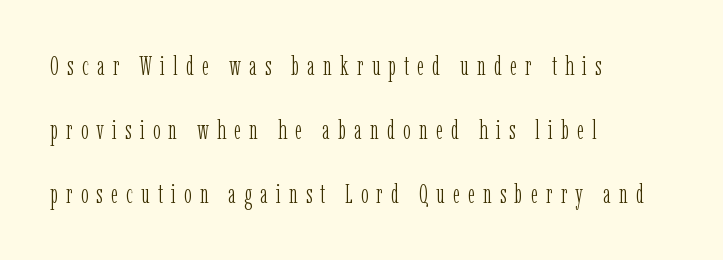
Q: Is the text bold? A: No.
Q: Is the text italic (slanted)? A: No, it is upright.
Q: Is the text underlined? A: No.
Q: How is the paragraph aligned? A: Left-aligned.
Q: Is the spacing between letters normal or unusually wide? A: Unusually wide.
Q: Is the spacing between lines tight, normal or loose? A: Loose.
